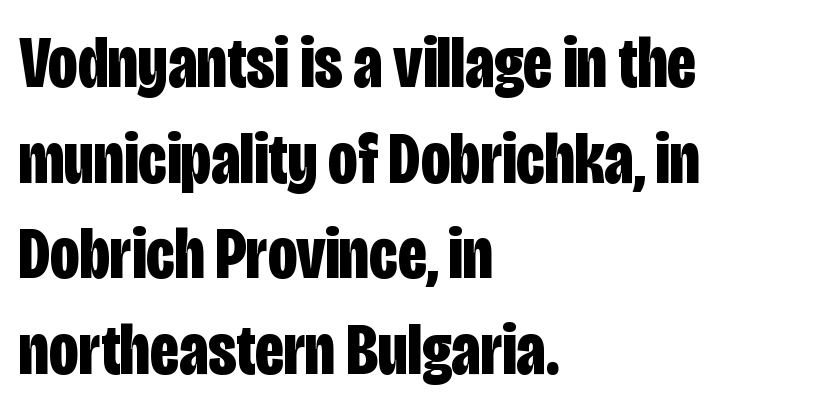
The image shows 73 px bold, condensed sans-serif type, upright; set left-aligned, normal line spacing (1.31x), normal letter spacing, not underlined; low stroke contrast and a large x-height.
